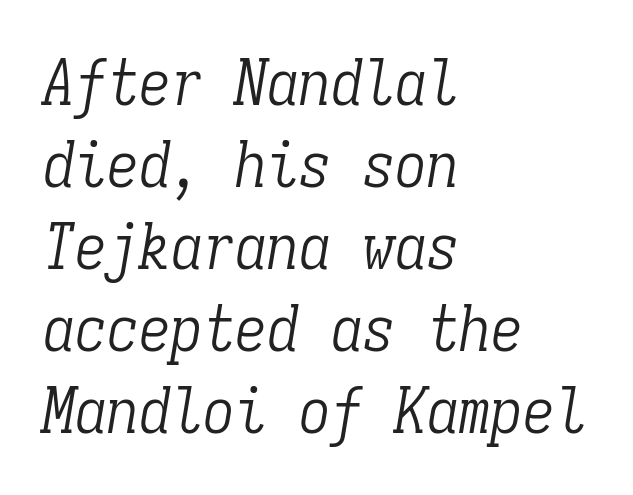
Q: Is the text bold? A: No.
Q: Is the text italic (slanted)? A: Yes, it leans right by about 9 degrees.
Q: Is the typeface a serif or a sans-serif typeface? A: Serif.
Q: Is the text underlined? A: No.
Q: How is the paragraph aligned? A: Left-aligned.
Q: Is the spacing between letters normal or unusually wide? A: Normal.
Q: Is the spacing between lines tight, normal or loose? A: Normal.
Q: Width (condensed, normal, or wide)? A: Condensed.
Q: Stroke contrast? A: Low.
Q: x-height? A: Medium.
Q: Monospaced? A: Yes.
